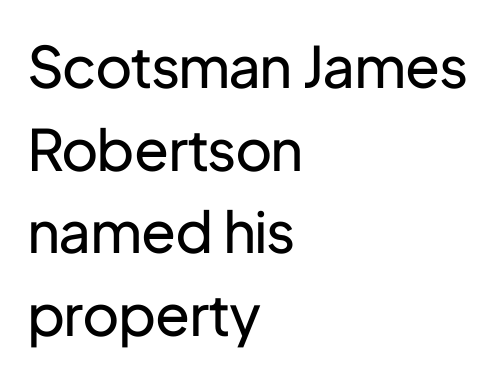
Q: Is the text bold? A: No.
Q: Is the text italic (slanted)? A: No, it is upright.
Q: Is the typeface a serif or a sans-serif typeface? A: Sans-serif.
Q: Is the text underlined? A: No.
Q: How is the paragraph aligned? A: Left-aligned.
Q: Is the spacing between letters normal or unusually wide? A: Normal.
Q: Is the spacing between lines tight, normal or loose? A: Normal.
Q: Width (condensed, normal, or wide)? A: Normal.
Q: Stroke contrast? A: Low.
Q: x-height? A: Medium.
Q: Monospaced? A: No.
